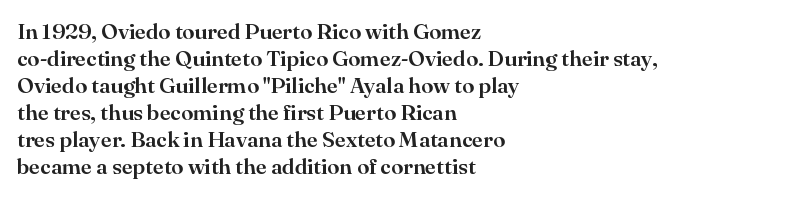
The horizontal fit of the characters is conventional and even. The typesetter chose a ragged-right arrangement here. Upright lettering throughout. The specimen omits any rule beneath the text block's lines.
